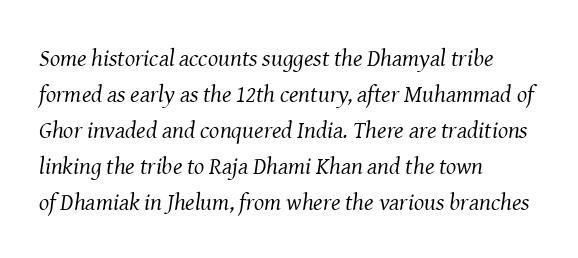
{"italic": "yes", "lean": "right", "slant_degrees": 8, "bold": "no", "underline": "no", "align": "left", "line_spacing": "normal", "line_spacing_ratio": 1.5, "letter_spacing": "normal", "letter_spacing_em": 0.0, "glyph_px": 24}
